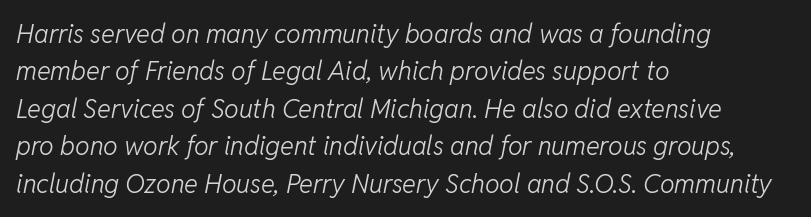
The image shows 26 px text type, italic (leaning right); set left-aligned, normal line spacing (1.44x), normal letter spacing, not underlined.
